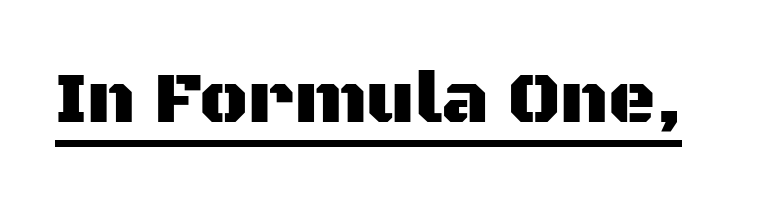
I'd call this a sans setting — the letters go barefoot. Do the letters lean? They stand straight. Varying glyph widths throughout — classic text-font behaviour. No extra tracking has been applied to these lines. Beneath each row of characters lies a ruled line.
